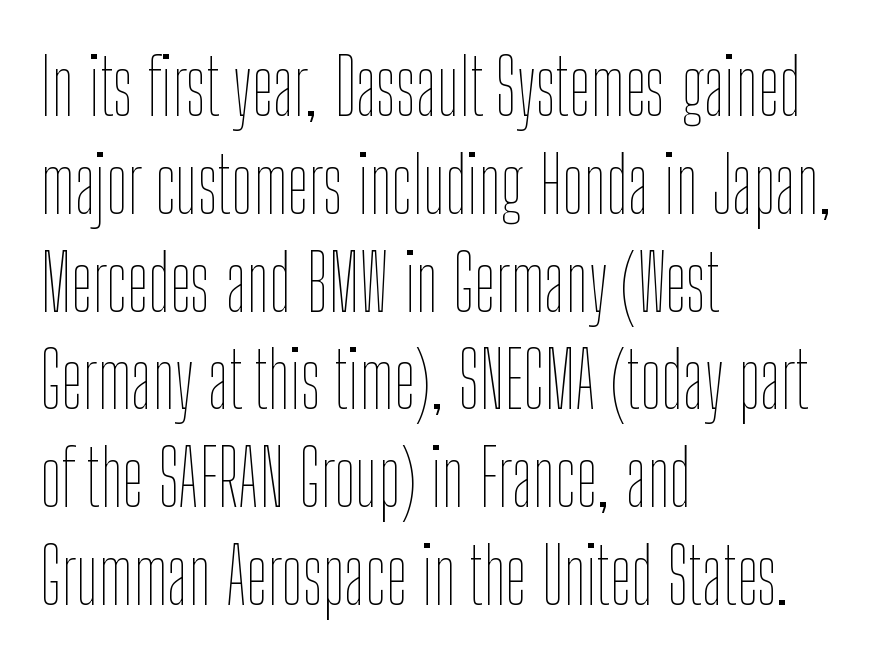
This is roman type, the default non-slanted kind. Nothing unusual about the tracking: characters are spaced as the font intends. This reads as an unemphasized weight, regular at the heaviest. Underline: absent. Vertical spacing — default. Looks like regular typesetting: each glyph gets only the width it needs.
